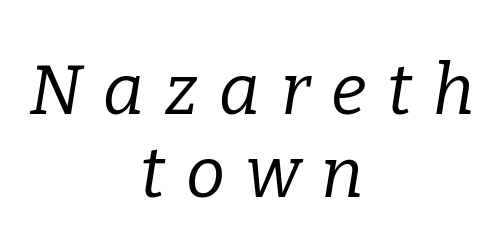
The image shows 70 px regular-weight serif type, italic (leaning right); set centered, line spacing 1.19x, unusually wide letter spacing (+0.3 em), not underlined; low stroke contrast and a medium x-height.
